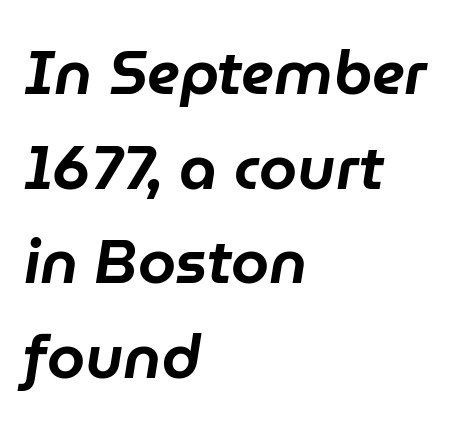
{"italic": "yes", "lean": "right", "slant_degrees": 9, "width": "normal", "stroke_contrast": "low", "x_height": "medium", "monospaced": "no", "underline": "no", "align": "left", "line_spacing": "normal", "line_spacing_ratio": 1.55, "letter_spacing": "normal", "letter_spacing_em": 0.0, "glyph_px": 61}
